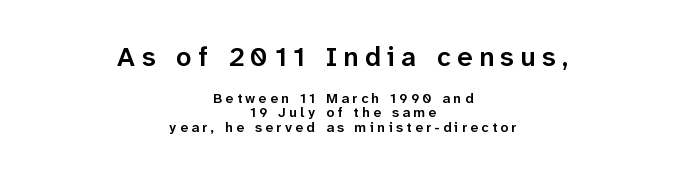
Q: Is the text bold? A: Semi-bold.
Q: Is the text italic (slanted)? A: No, it is upright.
Q: Is the text underlined? A: No.
Q: How is the paragraph aligned? A: Centered.
Q: Is the spacing between letters normal or unusually wide? A: Unusually wide.
Q: Is the spacing between lines tight, normal or loose? A: Tight.
Q: Which block of text is set in a larger size, the first (top) or the second (bottom)? A: The first (top) one.
